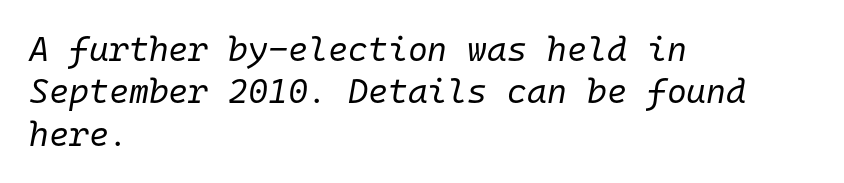
Is the block centered? No — it sits flush against the left margin. Underlining? Definitely not there. Caption: standard tracking, unaltered. Spacing verdict: monospaced, one width for all characters.
